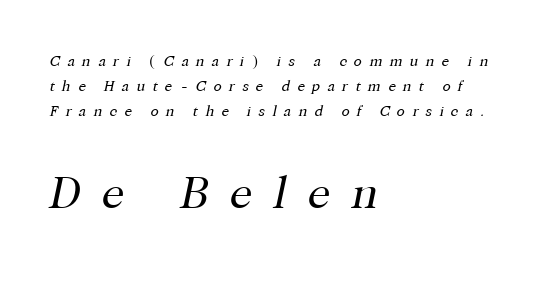
{"serif": "yes", "italic": "yes", "lean": "right", "slant_degrees": 12, "bold": "no", "weight": "regular", "width": "normal", "stroke_contrast": "high", "x_height": "medium", "monospaced": "no", "underline": "no", "align": "left", "line_spacing": "normal", "line_spacing_ratio": 1.67, "letter_spacing": "wide", "letter_spacing_em": 0.48, "larger_block": "second", "size_ratio": 3.0, "glyph_px": 45}
